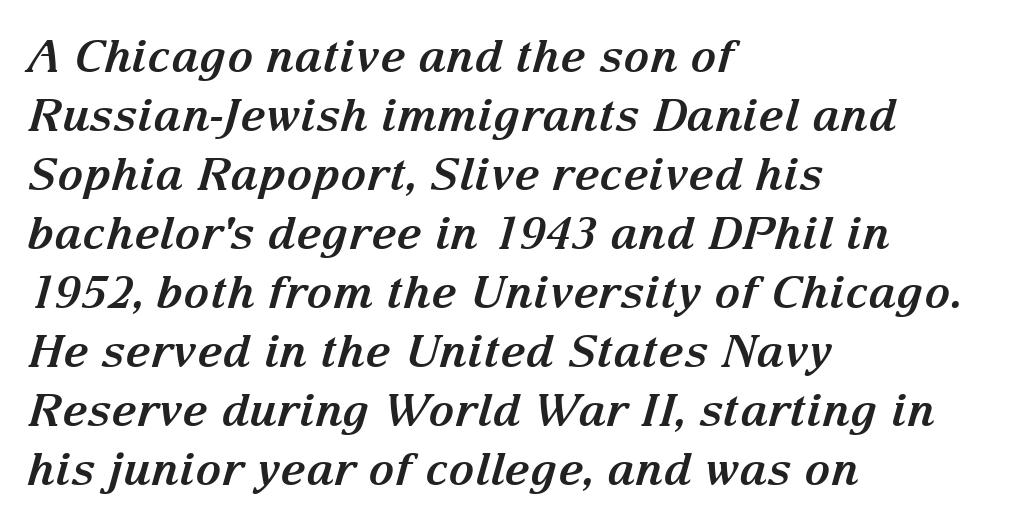
The image shows 45 px bold serif type, italic (leaning right); set left-aligned, normal line spacing (1.31x), normal letter spacing, not underlined; medium stroke contrast and a medium x-height.
